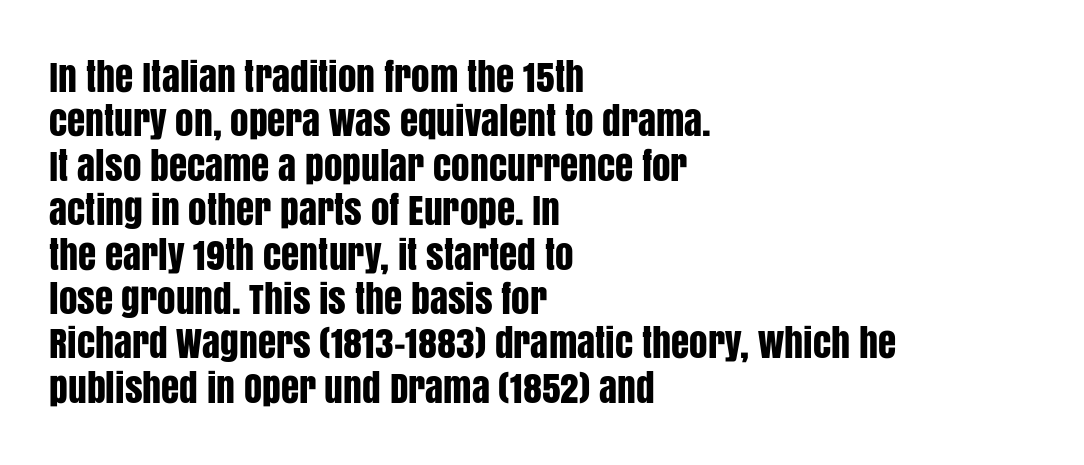
{"serif": "no", "italic": "no", "width": "condensed", "stroke_contrast": "low", "x_height": "large", "monospaced": "no", "underline": "no", "align": "left", "line_spacing_ratio": 1.2, "letter_spacing": "normal", "letter_spacing_em": 0.0, "glyph_px": 37}
